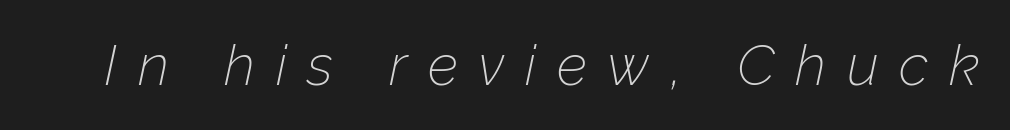
The image shows 57 px thin type, italic (leaning right); set unusually wide letter spacing (+0.36 em), not underlined; low stroke contrast and a medium x-height.
